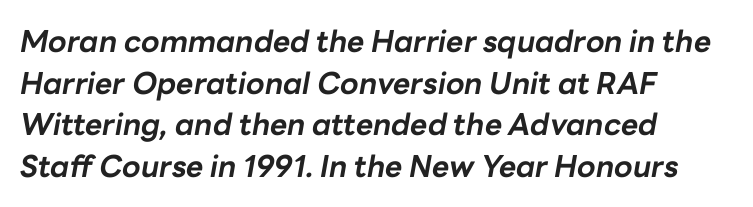
Q: Is the text bold? A: Yes.
Q: Is the text italic (slanted)? A: Yes, it leans right by about 10 degrees.
Q: Is the text underlined? A: No.
Q: How is the paragraph aligned? A: Left-aligned.
Q: Is the spacing between letters normal or unusually wide? A: Normal.
Q: Is the spacing between lines tight, normal or loose? A: Normal.
Q: Width (condensed, normal, or wide)? A: Normal.
Q: Stroke contrast? A: Low.
Q: x-height? A: Medium.
Q: Monospaced? A: No.
